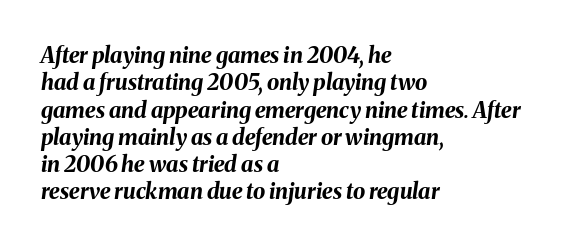
Italic? Definitely — the glyphs are oblique. This rendering features lettering with no underline. Heft: maximum for text — a bold. The paragraph has a hard left edge and a soft right edge. Nothing unusual about the tracking: characters are spaced as the font intends.
